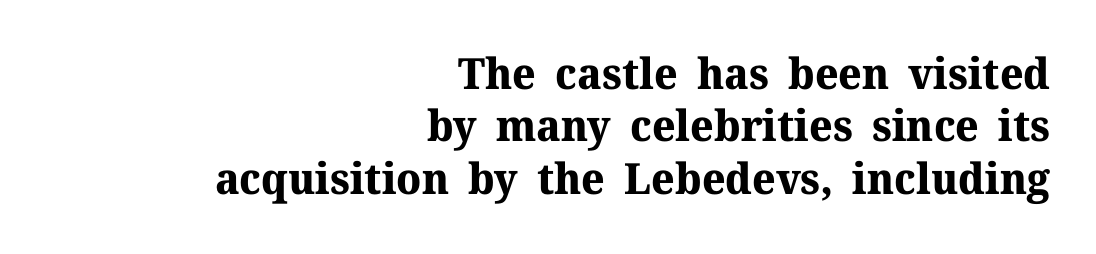
{"serif": "yes", "italic": "no", "bold": "yes", "weight": "bold", "width": "normal", "stroke_contrast": "medium", "x_height": "medium", "monospaced": "no", "underline": "no", "align": "right", "line_spacing_ratio": 1.22, "letter_spacing": "normal", "letter_spacing_em": 0.0, "glyph_px": 43}
